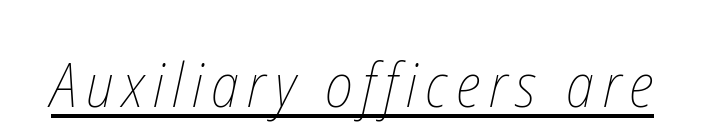
The image shows 62 px thin, condensed type; set underlined; low stroke contrast and a medium x-height.
